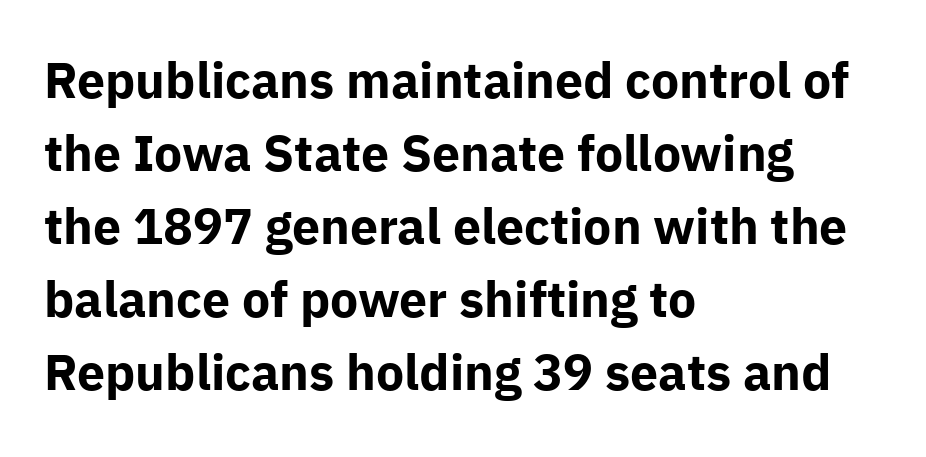
To sum up the face: it is a sans, with no serifs. Proportional: the letters do not fall into vertical columns. No italicization has been applied; the sample stays upright. Layout note: lines flush left.
